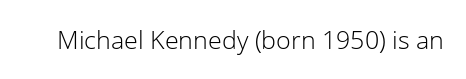
{"italic": "no", "bold": "no", "underline": "no", "letter_spacing": "normal", "letter_spacing_em": 0.0, "glyph_px": 25}
